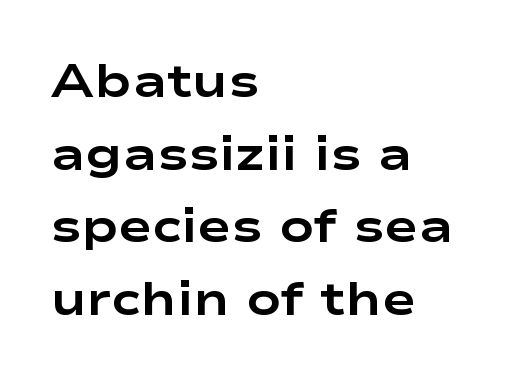
Beneath every word, the page is bare. A dark, heavy texture on the line: the type is bold. Is the letter spacing exaggerated? No — it looks like the ordinary default. Vertical spacing — default. Is the block centered? No — it sits flush against the left margin.
